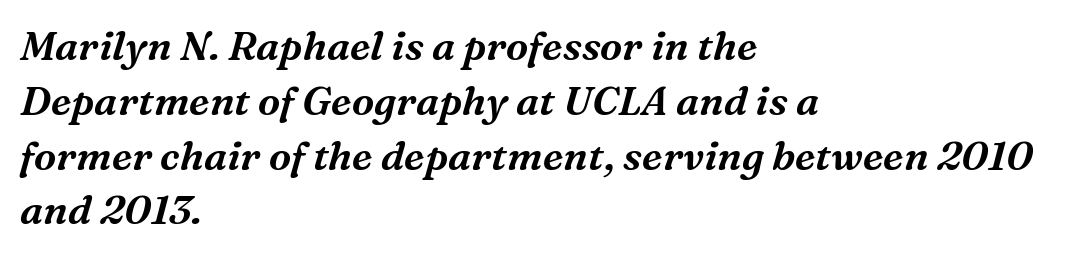
An italicized treatment has been applied to the whole sample. Serif or sans? Serif — the stroke terminals have little feet. These lines stack with their left ends in a neat column. Only glyphs here, with clear space below each row. Tracking here is standard; glyphs follow each other at the usual distance. These lines are rendered in a variable-pitch font.
